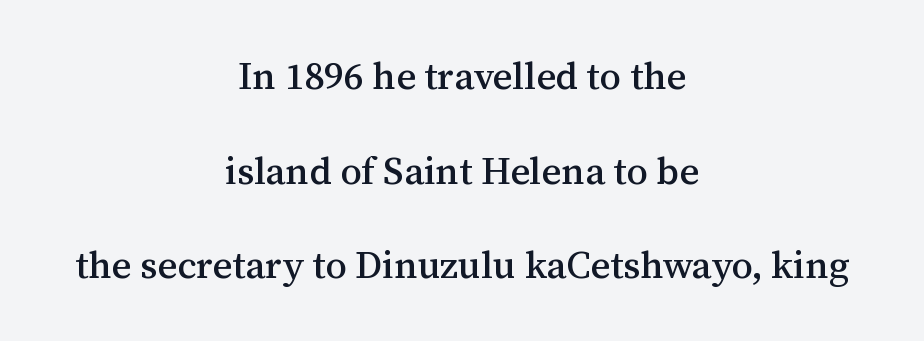
If you measured baseline to baseline, you'd find a long distance. The face used here is proportionally spaced, like ordinary book or web type. The font family rendered here belongs to the serif group. Nothing unusual about the tracking: characters are spaced as the font intends.
